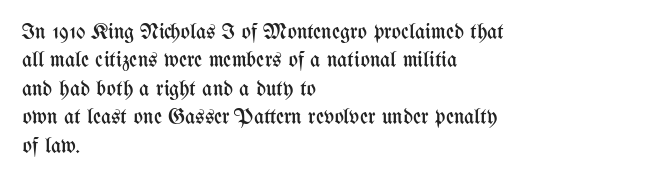
Rule under the text: the space is simply empty. Honestly, the letter spacing is just normal — you wouldn't notice it. The font's upright variant was chosen for this text. The strokes are not fattened; the text isn't bold. Layout note: lines flush left. The designer left line spacing at the default.
